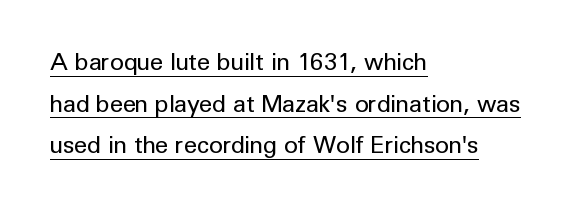
{"italic": "no", "bold": "no", "underline": "yes", "align": "left", "line_spacing_ratio": 1.73, "letter_spacing": "normal", "letter_spacing_em": 0.0, "glyph_px": 24}
